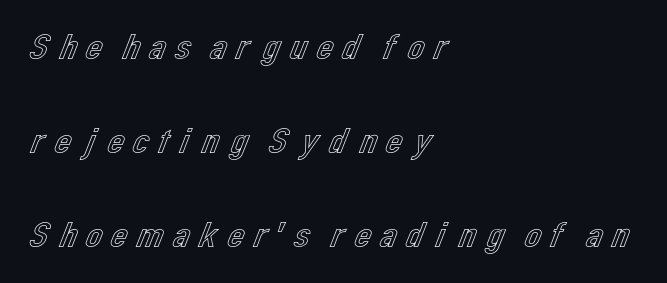
The image shows 38 px text type; set left-aligned, loose line spacing (2.47x), not underlined; a medium x-height.
